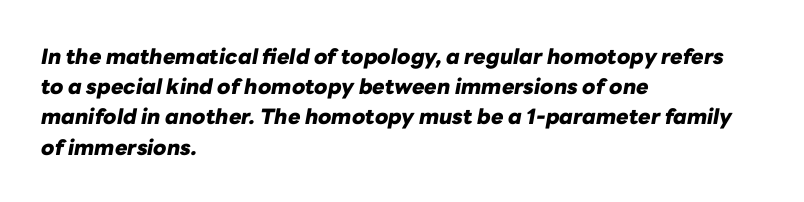
The image shows 21 px bold type, italic (leaning right); set left-aligned, normal line spacing (1.44x), normal letter spacing, not underlined.
